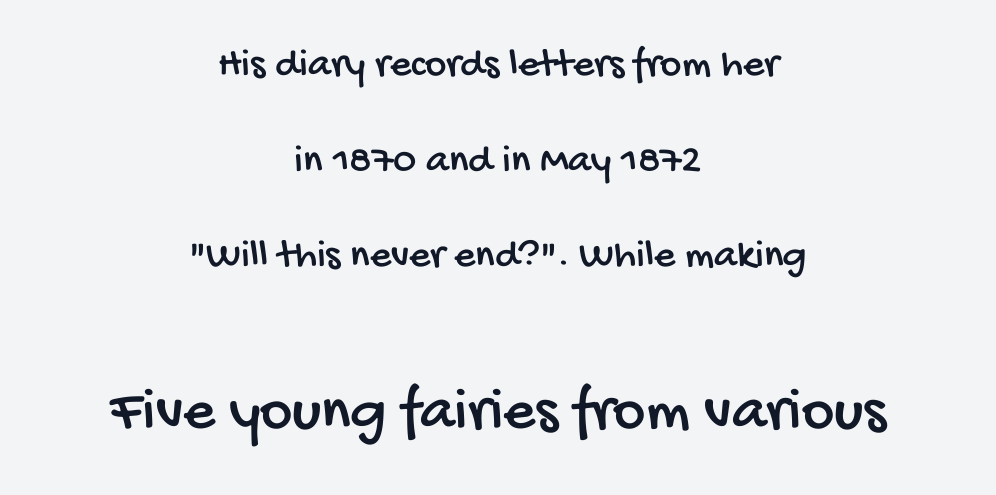
The image shows 62 px condensed sans-serif type; set centered, loose line spacing (2.33x), normal letter spacing, not underlined; the second (bottom) block is 1.51x larger; low stroke contrast and a large x-height.
